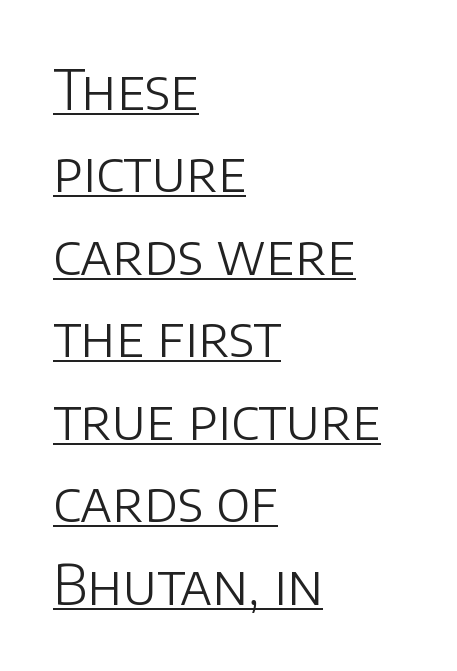
You could not count columns in this text — the font is proportionally spaced. This block has exactly the height ordinary leading produces. Vertical strokes here are truly vertical. Notice how the passage keeps a crisp vertical edge on the left only.
